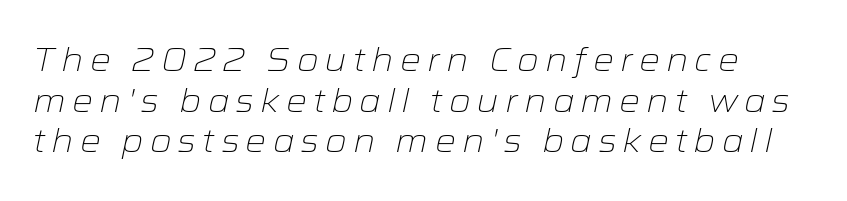
The image shows 33 px light, wide type, italic (leaning right); set line spacing 1.23x, not underlined; low stroke contrast and a medium x-height.
